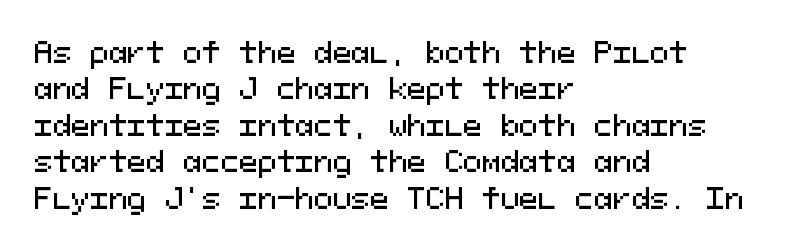
The image shows 28 px sans-serif type, upright, monospaced; set left-aligned, normal line spacing (1.3x), normal letter spacing, not underlined; medium stroke contrast and a medium x-height.
